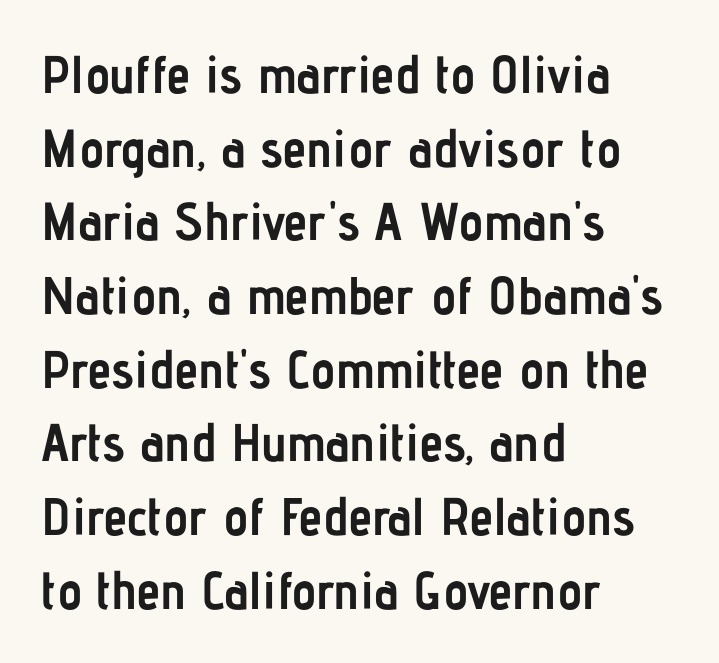
{"serif": "no", "italic": "no", "bold": "yes", "weight": "semibold", "width": "condensed", "stroke_contrast": "low", "x_height": "medium", "monospaced": "no", "underline": "no", "align": "left", "line_spacing": "normal", "line_spacing_ratio": 1.39, "letter_spacing": "normal", "letter_spacing_em": 0.0, "glyph_px": 53}
